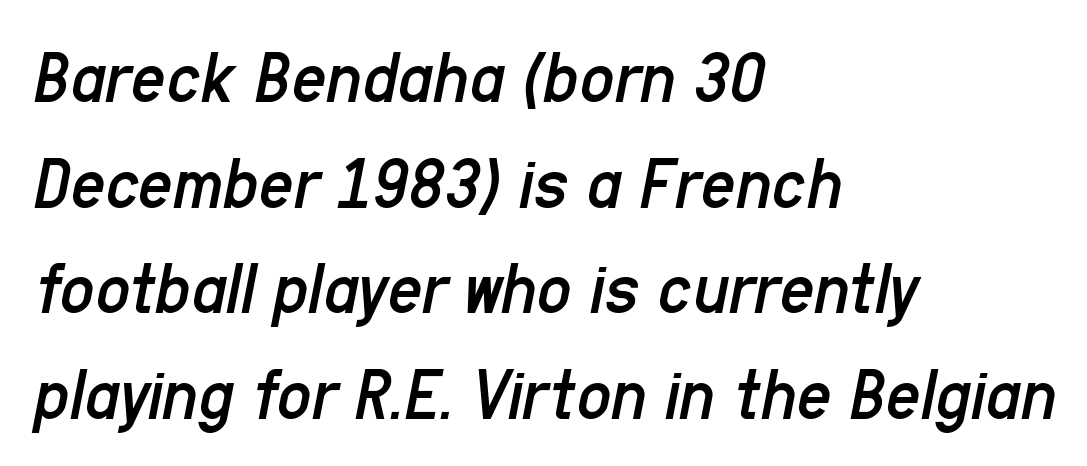
{"italic": "yes", "lean": "right", "slant_degrees": 11, "bold": "no", "weight": "regular", "width": "condensed", "stroke_contrast": "low", "x_height": "medium", "monospaced": "no", "underline": "no", "align": "left", "line_spacing": "normal", "line_spacing_ratio": 1.39, "letter_spacing": "normal", "letter_spacing_em": 0.0, "glyph_px": 76}
